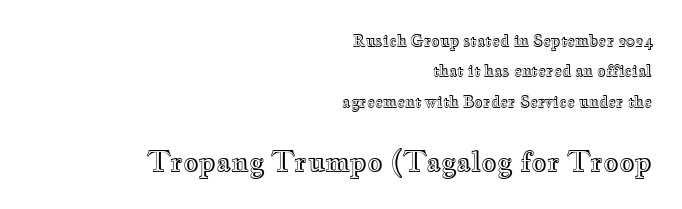
{"italic": "no", "underline": "no", "align": "right", "line_spacing": "loose", "line_spacing_ratio": 2.03, "letter_spacing": "normal", "letter_spacing_em": 0.0, "larger_block": "second", "size_ratio": 1.8, "glyph_px": 27}
